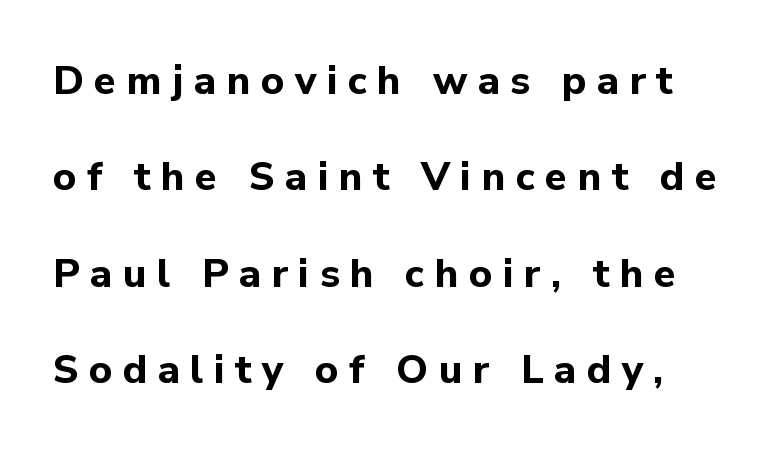
Posture: vertical. This rendering widens character spacing well past its baseline value. Descenders hang freely into open space. The rendering uses natural spacing where letterforms have individual widths. In terms of letterform style, serifs are entirely absent. Notice the wide empty band between every row — that's loose leading.
